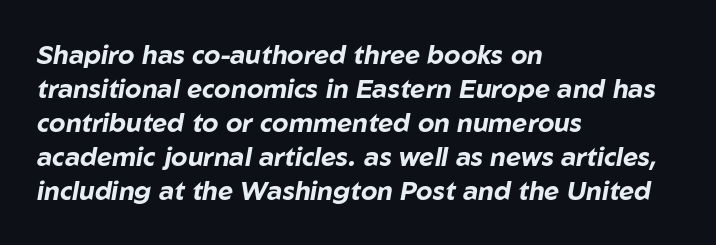
Posture: slanted. Layout note: lines flush left. Look at the stroke-to-counter ratio: heavy, a bold. Letter spacing: default. Regarding leading, the lines here are spaced in the standard way.
